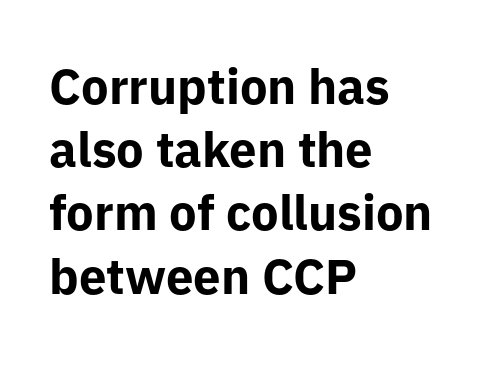
{"serif": "no", "italic": "no", "bold": "yes", "weight": "bold", "width": "normal", "stroke_contrast": "low", "x_height": "medium", "monospaced": "no", "underline": "no", "align": "left", "line_spacing": "normal", "line_spacing_ratio": 1.29, "letter_spacing": "normal", "letter_spacing_em": 0.0, "glyph_px": 49}
